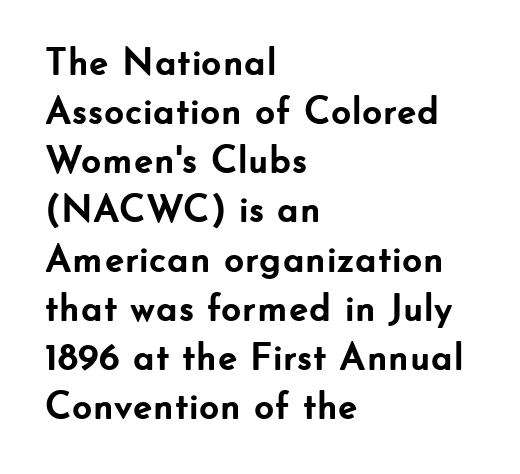
{"serif": "no", "italic": "no", "bold": "yes", "weight": "semibold", "width": "normal", "stroke_contrast": "low", "x_height": "small", "monospaced": "no", "underline": "no", "align": "left", "line_spacing": "normal", "line_spacing_ratio": 1.26, "letter_spacing": "normal", "letter_spacing_em": 0.0, "glyph_px": 39}
